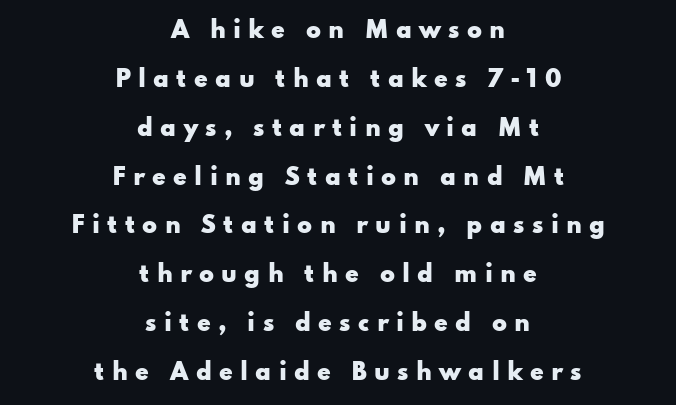
{"italic": "no", "bold": "yes", "underline": "no", "align": "center", "line_spacing": "loose", "line_spacing_ratio": 2.22, "letter_spacing": "wide", "letter_spacing_em": 0.33, "glyph_px": 22}
